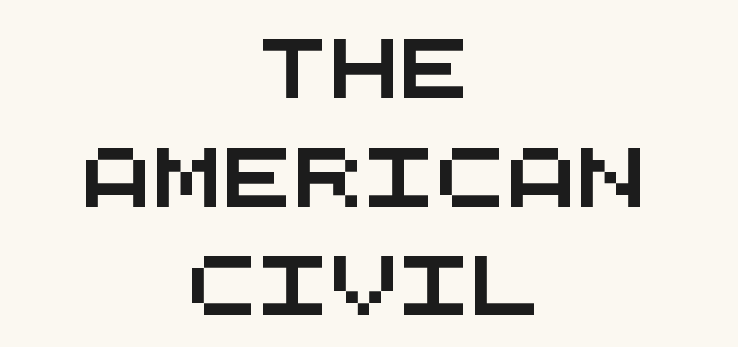
The image shows 59 px wide sans-serif type, monospaced; set centered, line spacing 1.84x, normal letter spacing, not underlined; medium stroke contrast and a large x-height.
